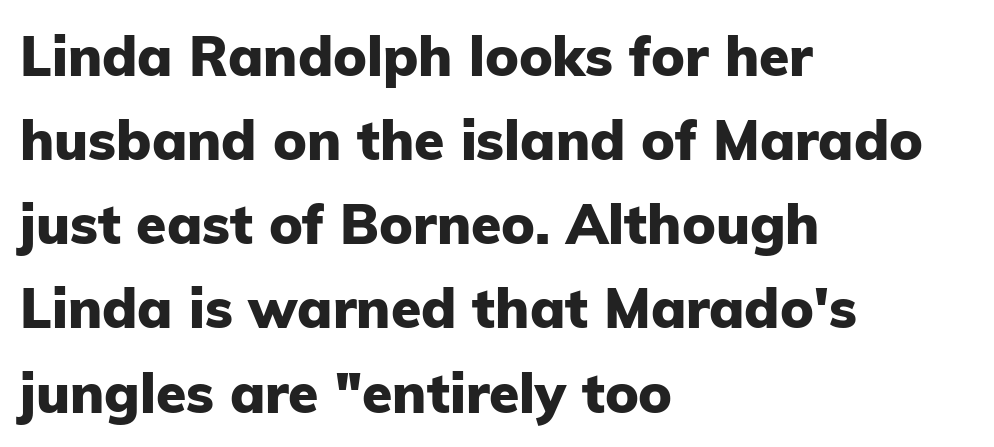
Horizontally, the lines are justified to the leading edge only. Heft: maximum for text — a bold. The words here are not underlined. Think of a printed novel: that variable character pitch is what you see here. Is there much room between lines? A standard amount, neither cramped nor airy. Inter-character spacing is left at the font's built-in metrics.
